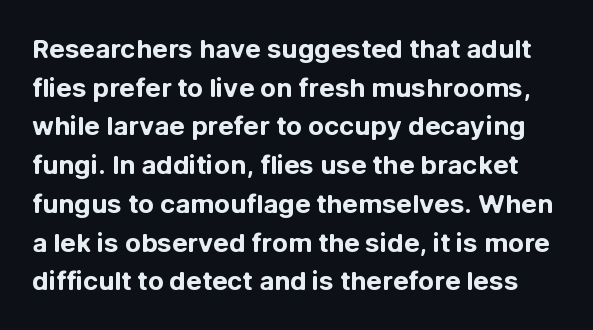
Q: Is the text bold? A: Yes.
Q: Is the text italic (slanted)? A: No, it is upright.
Q: Is the text underlined? A: No.
Q: Is the spacing between letters normal or unusually wide? A: Normal.
Q: Is the spacing between lines tight, normal or loose? A: Normal.
